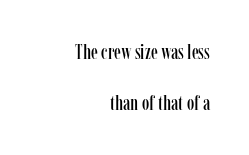
The image shows 21 px text type, upright; set right-aligned, loose line spacing (2.41x), normal letter spacing, not underlined.
